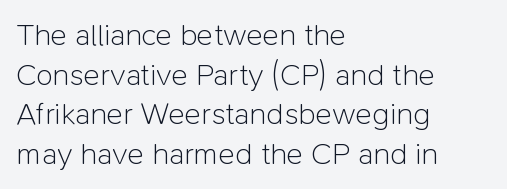
Q: Is the text bold? A: No.
Q: Is the text italic (slanted)? A: No, it is upright.
Q: Is the typeface a serif or a sans-serif typeface? A: Sans-serif.
Q: Is the text underlined? A: No.
Q: How is the paragraph aligned? A: Left-aligned.
Q: Is the spacing between letters normal or unusually wide? A: Normal.
Q: Is the spacing between lines tight, normal or loose? A: Normal.
Q: Width (condensed, normal, or wide)? A: Normal.
Q: Stroke contrast? A: Low.
Q: x-height? A: Medium.
Q: Monospaced? A: No.
